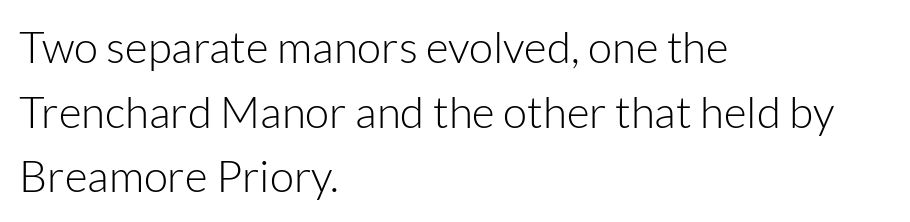
{"serif": "no", "italic": "no", "bold": "no", "weight": "light", "width": "normal", "stroke_contrast": "low", "x_height": "medium", "monospaced": "no", "underline": "no", "align": "left", "line_spacing": "normal", "line_spacing_ratio": 1.47, "letter_spacing": "normal", "letter_spacing_em": 0.0, "glyph_px": 44}
